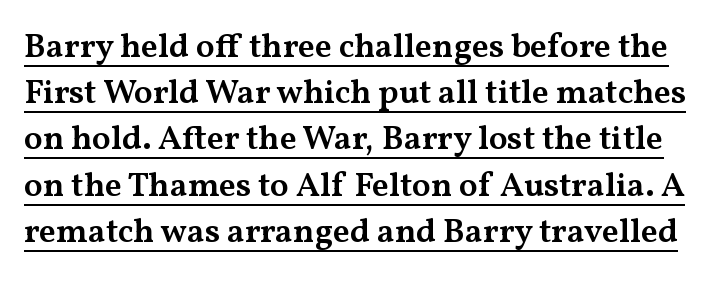
{"serif": "yes", "italic": "no", "bold": "semi", "weight": "semibold", "width": "wide", "stroke_contrast": "medium", "x_height": "medium", "monospaced": "no", "underline": "yes", "line_spacing": "normal", "line_spacing_ratio": 1.36, "letter_spacing": "normal", "letter_spacing_em": 0.0, "glyph_px": 34}
